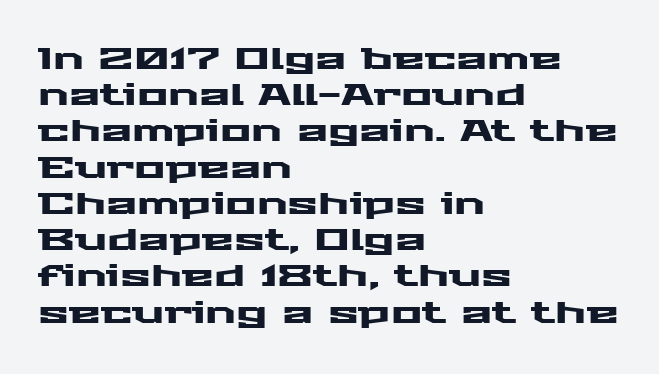
The typeface chosen for these lines omits serifs. Students, note that the glyphs here touch the page at normal intervals. Think of a printed novel: that variable character pitch is what you see here. Typeset ragged right — the left edge is the straight one. The strip under each line holds only bare page.
